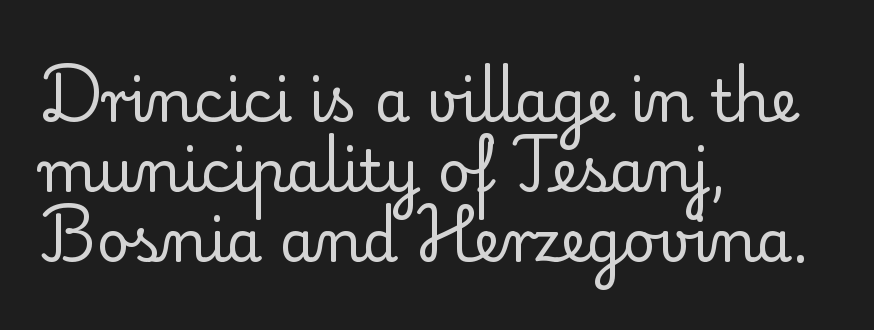
The image shows 57 px regular-weight serif type, upright; set left-aligned, line spacing 1.23x, normal letter spacing, not underlined; low stroke contrast and a small x-height.
